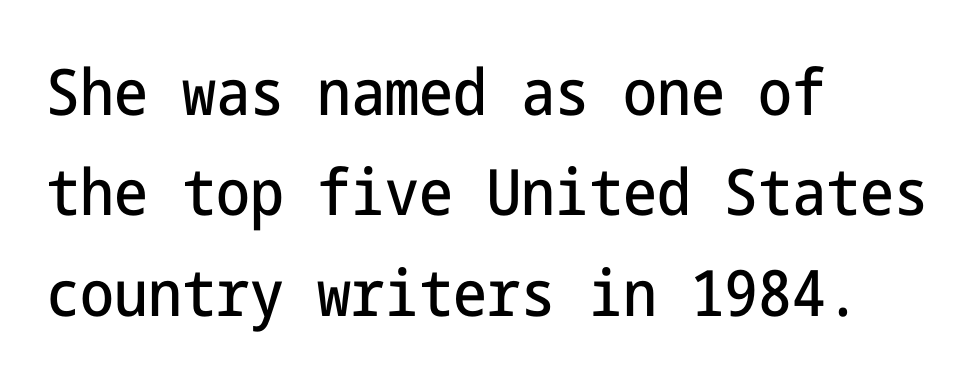
Letter spacing: default. A student would call this left alignment; a typographer would say flush left, rag right. The type sits square on the baseline with zero lean. Serif or sans? Sans — the stroke terminals are bare. Words float on clear page, feet unadorned.
